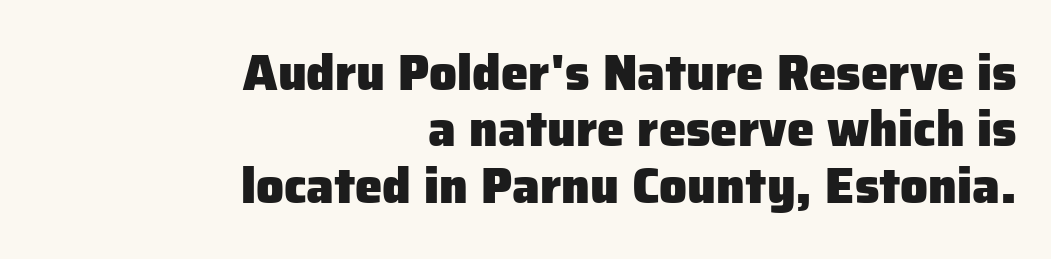
Q: Is the text bold? A: Yes.
Q: Is the text italic (slanted)? A: No, it is upright.
Q: Is the typeface a serif or a sans-serif typeface? A: Sans-serif.
Q: Is the text underlined? A: No.
Q: How is the paragraph aligned? A: Right-aligned.
Q: Is the spacing between letters normal or unusually wide? A: Normal.
Q: Is the spacing between lines tight, normal or loose? A: Tight.
Q: Width (condensed, normal, or wide)? A: Normal.
Q: Stroke contrast? A: Low.
Q: x-height? A: Medium.
Q: Monospaced? A: No.
